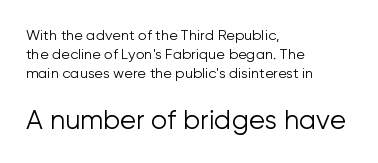
{"italic": "no", "bold": "no", "underline": "no", "align": "left", "line_spacing": "normal", "line_spacing_ratio": 1.35, "letter_spacing": "normal", "letter_spacing_em": 0.0, "larger_block": "second", "size_ratio": 1.86, "glyph_px": 26}
